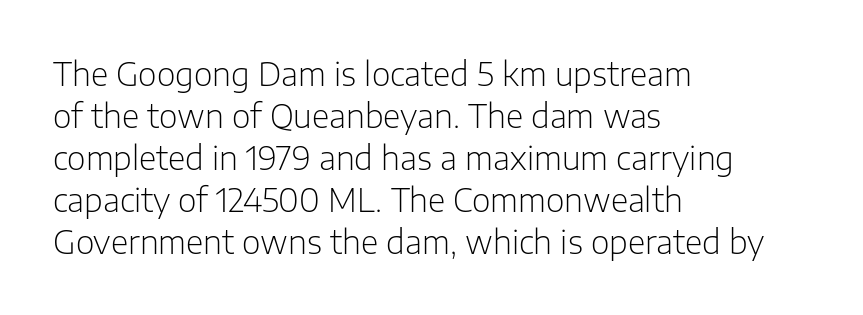
The image shows 32 px light sans-serif type, upright; set left-aligned, normal line spacing (1.31x), normal letter spacing, not underlined; low stroke contrast and a medium x-height.
